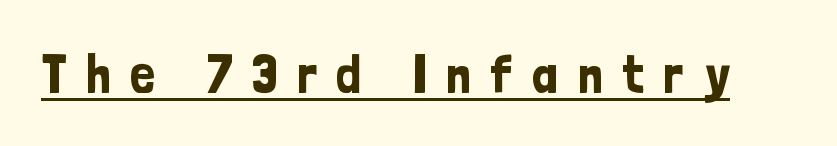
This sample uses an upright cut, with every glyph sitting square on the baseline. The characters display no serif detailing; their extremities are plain. This sample has the flowing, uneven cadence of proportional lettering. A baseline rule has been typeset under these characters. This rendering widens character spacing well past its baseline value.
